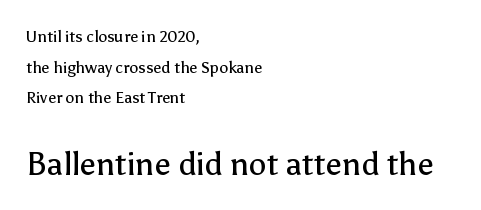
{"serif": "no", "italic": "no", "bold": "no", "weight": "regular", "width": "normal", "stroke_contrast": "low", "x_height": "medium", "monospaced": "no", "underline": "no", "align": "left", "line_spacing": "loose", "line_spacing_ratio": 1.92, "letter_spacing": "normal", "letter_spacing_em": 0.0, "larger_block": "second", "size_ratio": 2.0, "glyph_px": 32}
